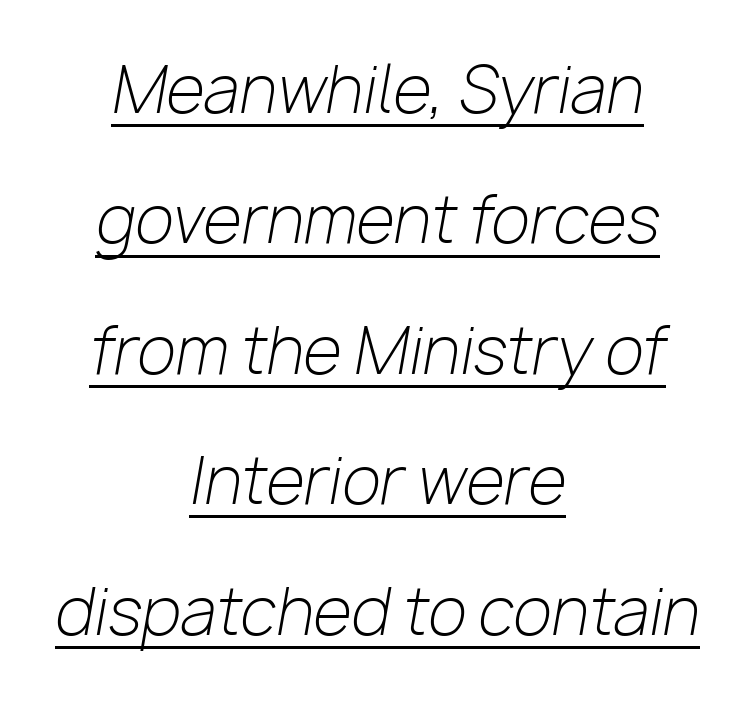
Yep, that's italic — everything's leaning. The weight tops out at a normal text grade. The face used here is rendered with its standard letterfit. Is this a fixed-width face? No — the glyphs have proportional, varying widths. The text block is weighted toward neither margin, spreading evenly from the middle.
